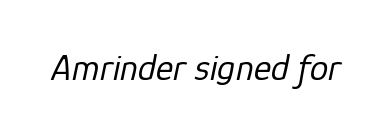
{"italic": "yes", "lean": "right", "slant_degrees": 12, "bold": "no", "weight": "regular", "width": "normal", "stroke_contrast": "low", "x_height": "medium", "monospaced": "no", "underline": "no", "letter_spacing": "normal", "letter_spacing_em": 0.0, "glyph_px": 37}
